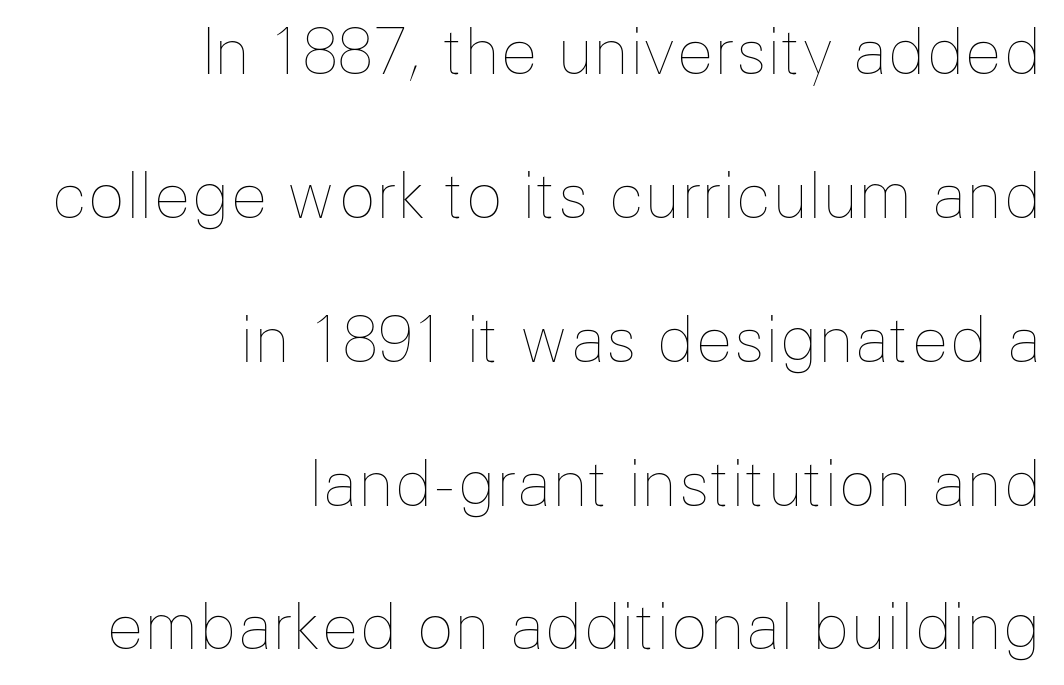
The image shows 62 px thin type, upright; set right-aligned, loose line spacing (2.32x), normal letter spacing, not underlined; low stroke contrast and a medium x-height.
